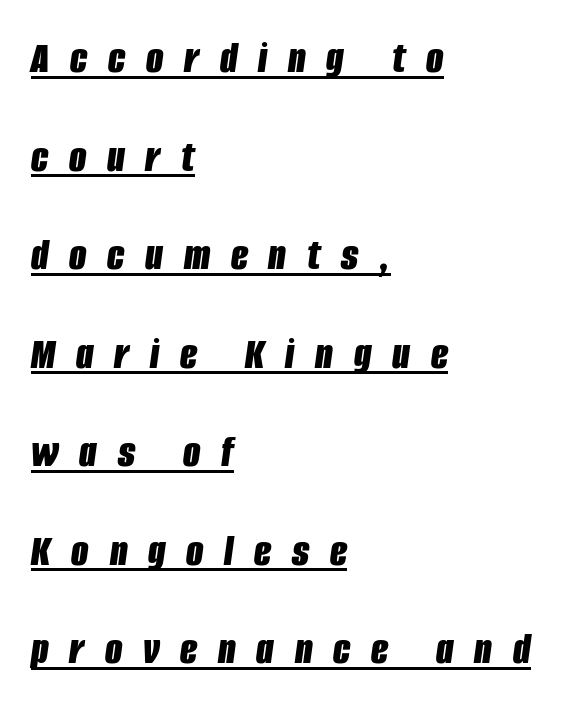
The image shows 45 px bold, condensed type, italic (leaning right); set left-aligned, loose line spacing (2.19x), unusually wide letter spacing (+0.46 em), underlined; low stroke contrast and a large x-height.
